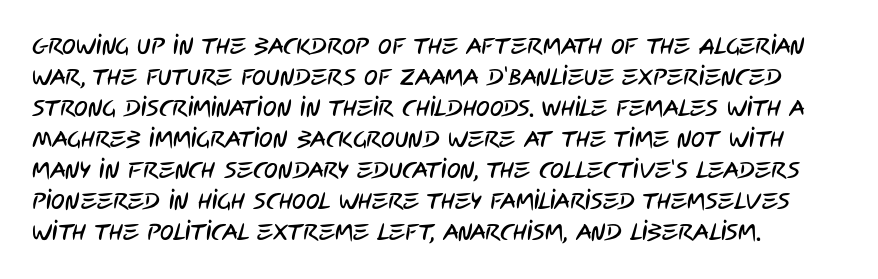
The image shows 23 px text type; set left-aligned, normal line spacing (1.35x), normal letter spacing, not underlined.
